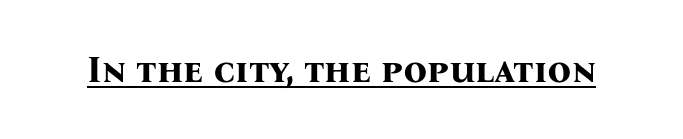
The image shows 37 px bold serif type, upright; set normal letter spacing, underlined; medium stroke contrast and a medium x-height.
